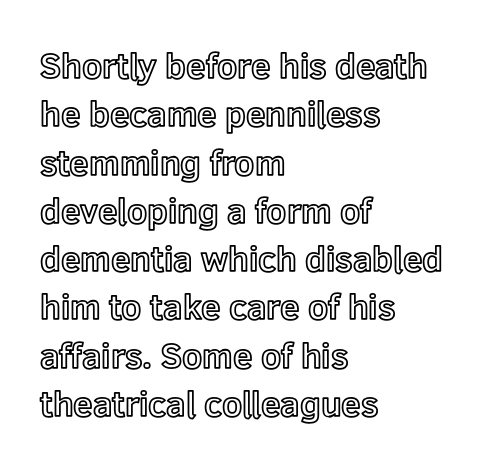
The image shows 35 px text type, upright; set left-aligned, normal line spacing (1.38x), normal letter spacing, not underlined; a medium x-height.
